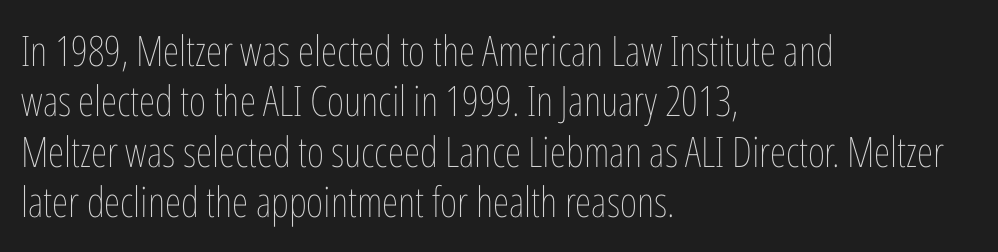
{"italic": "no", "bold": "no", "weight": "thin", "width": "condensed", "stroke_contrast": "low", "x_height": "medium", "monospaced": "no", "underline": "no", "align": "left", "line_spacing_ratio": 1.2, "letter_spacing": "normal", "letter_spacing_em": 0.0, "glyph_px": 42}
